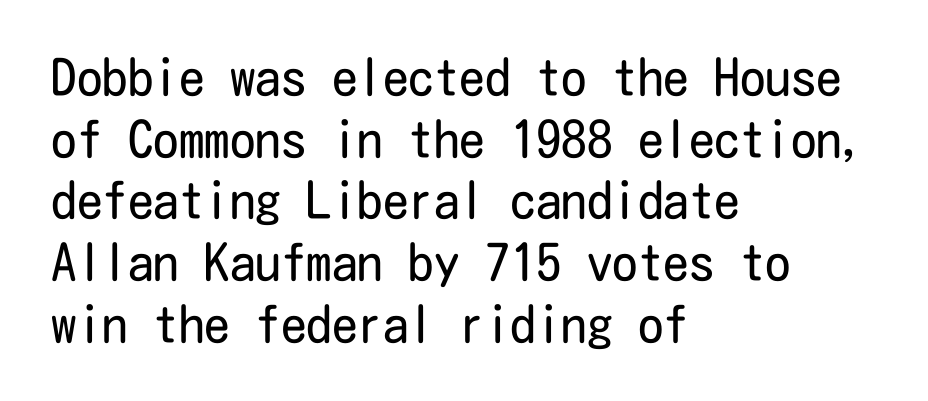
The image shows 51 px regular-weight, condensed sans-serif type, upright; set left-aligned, line spacing 1.21x, normal letter spacing, not underlined; low stroke contrast and a medium x-height.
